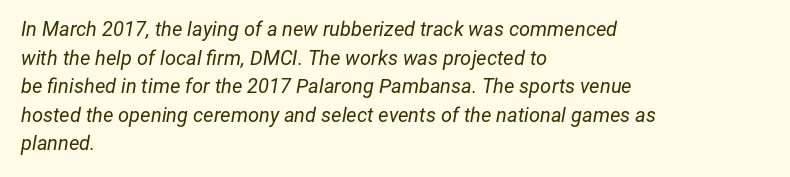
The image shows 20 px text type, italic (leaning right); set left-aligned, normal line spacing (1.43x), normal letter spacing, not underlined.
